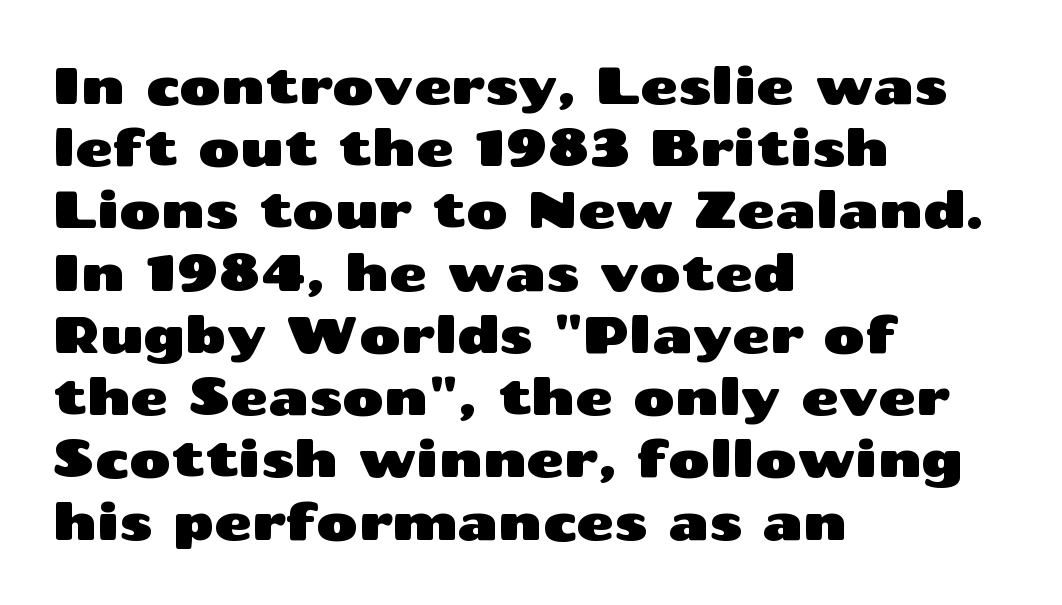
Q: Is the text italic (slanted)? A: No, it is upright.
Q: Is the typeface a serif or a sans-serif typeface? A: Sans-serif.
Q: Is the text underlined? A: No.
Q: How is the paragraph aligned? A: Left-aligned.
Q: Is the spacing between letters normal or unusually wide? A: Normal.
Q: Width (condensed, normal, or wide)? A: Wide.
Q: Stroke contrast? A: Medium.
Q: x-height? A: Medium.
Q: Monospaced? A: No.
